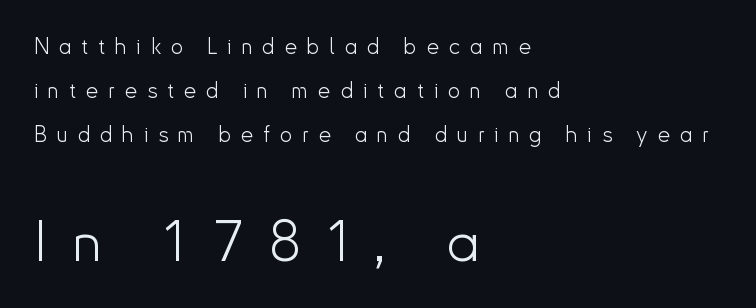
{"serif": "no", "italic": "no", "bold": "no", "weight": "light", "width": "normal", "stroke_contrast": "low", "x_height": "small", "monospaced": "no", "underline": "no", "align": "left", "line_spacing": "loose", "line_spacing_ratio": 2.0, "letter_spacing": "wide", "letter_spacing_em": 0.45, "larger_block": "second", "size_ratio": 2.55, "glyph_px": 56}
